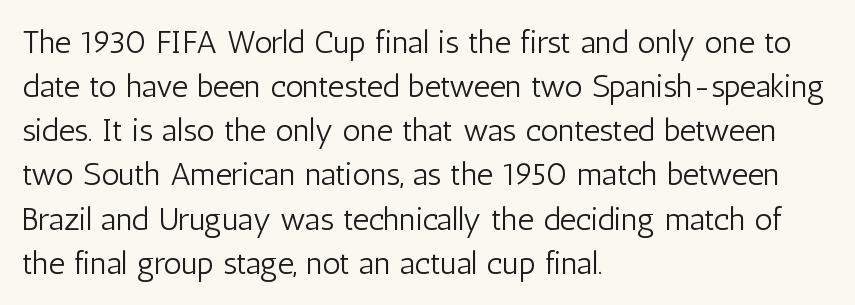
Q: Is the text bold? A: No.
Q: Is the text italic (slanted)? A: No, it is upright.
Q: Is the typeface a serif or a sans-serif typeface? A: Sans-serif.
Q: Is the text underlined? A: No.
Q: How is the paragraph aligned? A: Left-aligned.
Q: Is the spacing between letters normal or unusually wide? A: Normal.
Q: Is the spacing between lines tight, normal or loose? A: Normal.
Q: Width (condensed, normal, or wide)? A: Condensed.
Q: Stroke contrast? A: Low.
Q: x-height? A: Medium.
Q: Monospaced? A: No.
